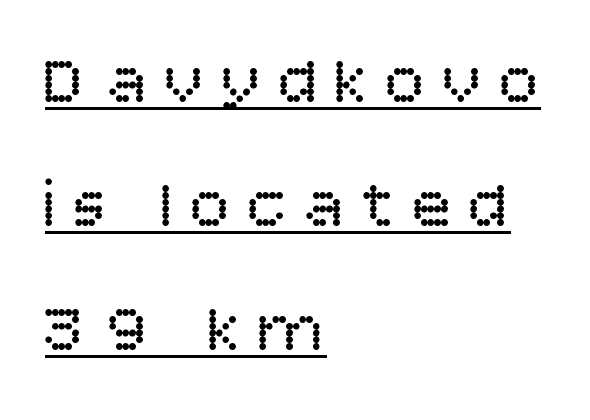
The type sits square on the baseline with zero lean. Nothing sits at the stroke ends, so this counts as sans-serif. Does the copy run flush right? No — it runs flush left. Caption: expanded tracking, letters set apart.
